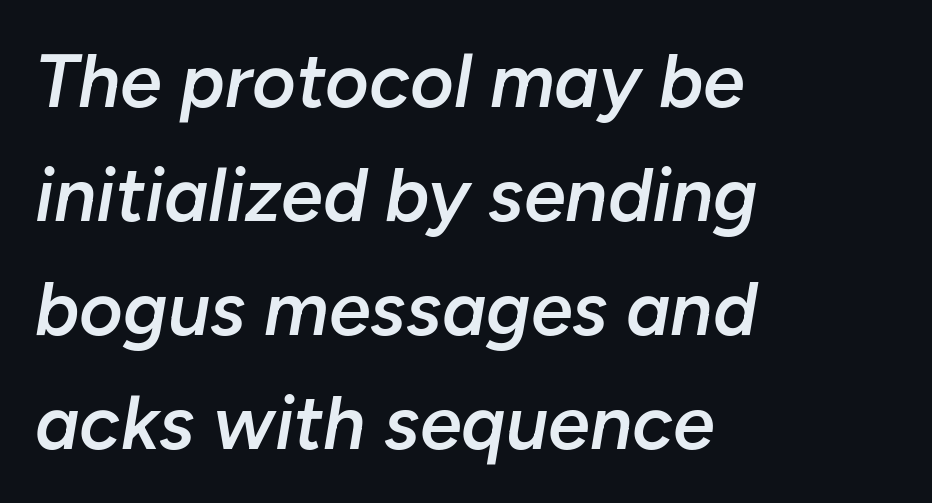
Is there much room between lines? A standard amount, neither cramped nor airy. All the whitespace from short lines collects on the right. The axis of the letterforms is tilted away from vertical. Tracking here is standard; glyphs follow each other at the usual distance. This rendering features lettering with no underline. On the weight axis this lands at semibold, roughly 600.
